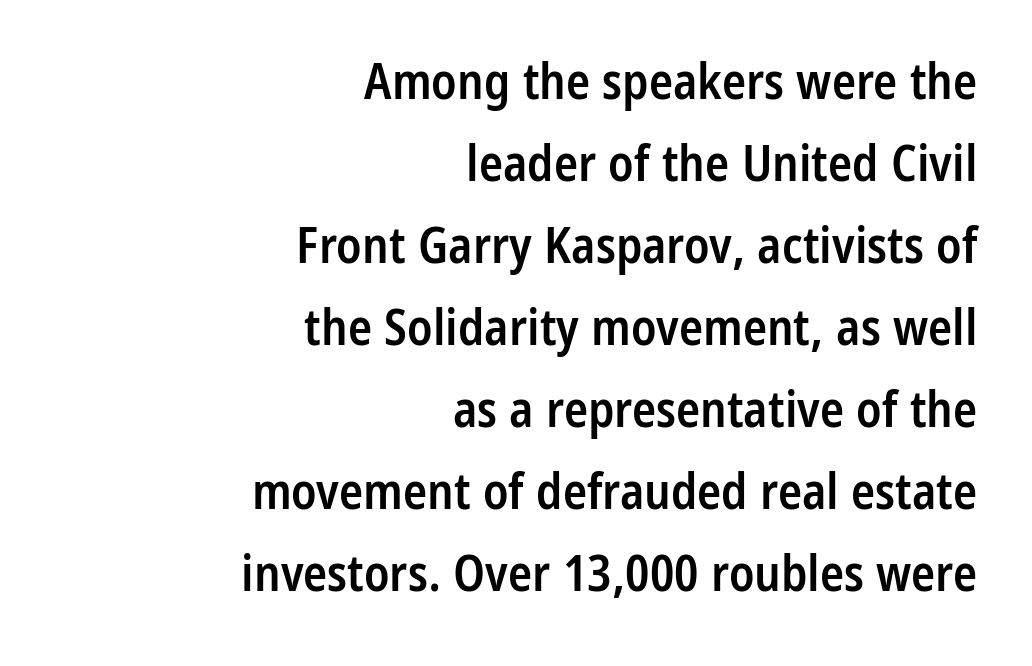
{"serif": "no", "italic": "no", "bold": "semi", "weight": "semibold", "width": "condensed", "stroke_contrast": "low", "x_height": "medium", "monospaced": "no", "underline": "no", "align": "right", "line_spacing": "normal", "line_spacing_ratio": 1.64, "letter_spacing": "normal", "letter_spacing_em": 0.0, "glyph_px": 50}
